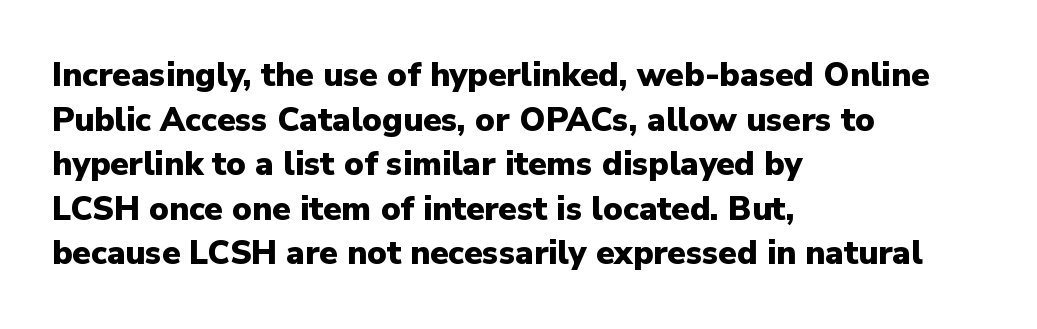
Layout note: lines flush left. Regarding leading, the lines here are spaced in the standard way. A typesetter would call this proportional, since set widths differ per character. The font family rendered here belongs to the sans-serif group.
